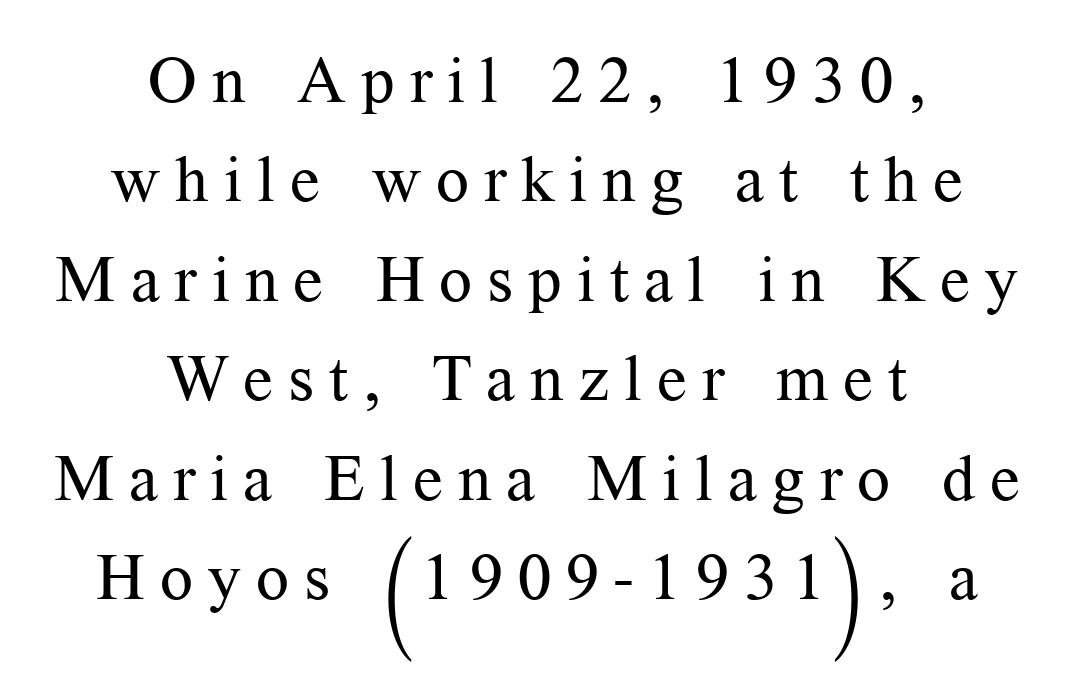
The image shows 65 px regular-weight serif type, upright; set centered, normal line spacing (1.53x), unusually wide letter spacing (+0.23 em), not underlined; medium stroke contrast and a medium x-height.
